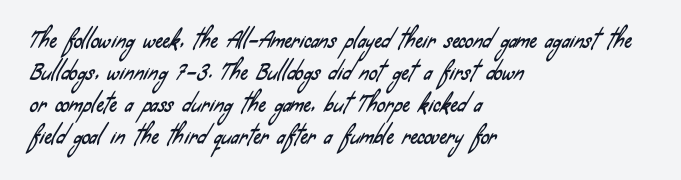
Q: Is the text underlined? A: No.
Q: How is the paragraph aligned? A: Left-aligned.
Q: Is the spacing between letters normal or unusually wide? A: Normal.
Q: Is the spacing between lines tight, normal or loose? A: Normal.
